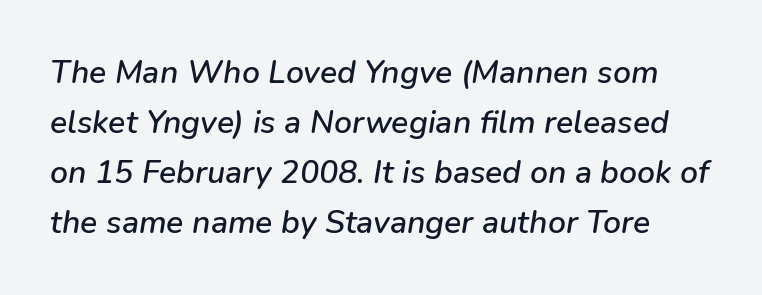
Q: Is the text italic (slanted)? A: Yes, it leans right by about 9 degrees.
Q: Is the text underlined? A: No.
Q: Is the spacing between letters normal or unusually wide? A: Normal.
Q: Is the spacing between lines tight, normal or loose? A: Normal.
Q: Width (condensed, normal, or wide)? A: Normal.
Q: Stroke contrast? A: Low.
Q: x-height? A: Medium.
Q: Monospaced? A: No.
